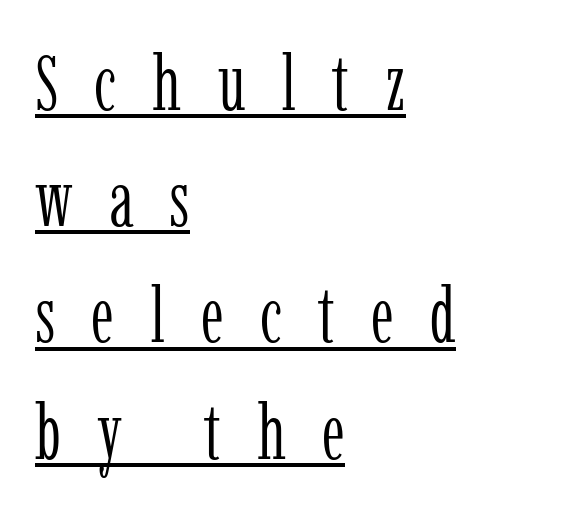
The gaps between neighbouring characters are conspicuously large. Vertical spacing — default. Is this a heavy cut? Hardly; it is regular or lighter. Vertical strokes here are truly vertical. The font family rendered here belongs to the serif group.
